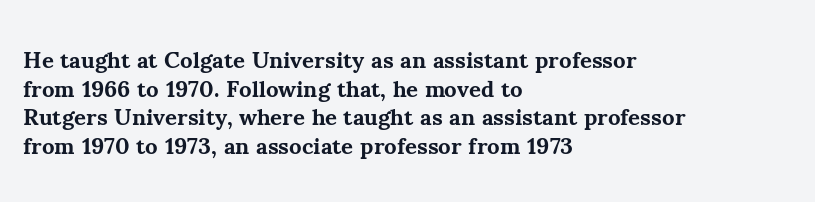
The image shows 23 px bold type, upright; set left-aligned, normal line spacing (1.25x), normal letter spacing, not underlined.
